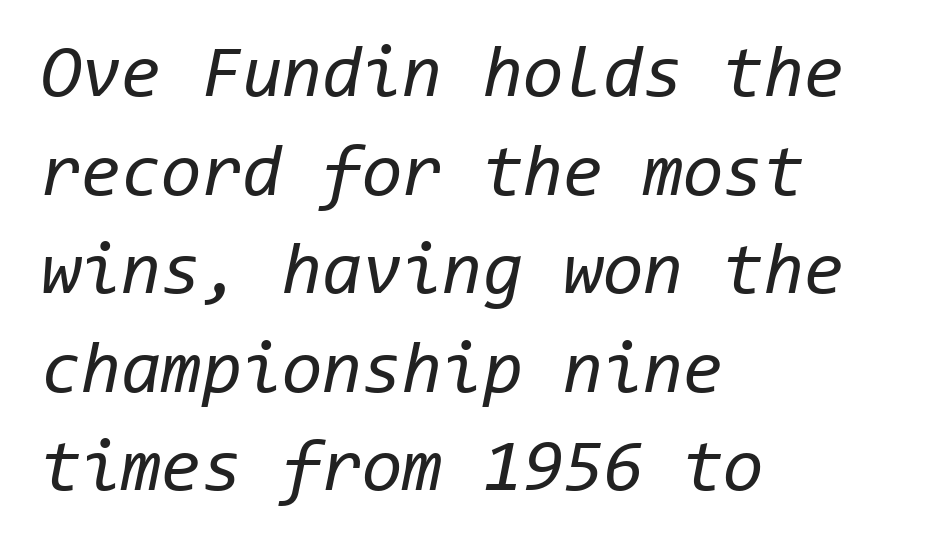
{"italic": "yes", "lean": "right", "slant_degrees": 11, "bold": "no", "weight": "regular", "width": "normal", "stroke_contrast": "low", "x_height": "medium", "monospaced": "yes", "underline": "no", "align": "left", "line_spacing": "normal", "line_spacing_ratio": 1.35, "letter_spacing": "normal", "letter_spacing_em": 0.0, "glyph_px": 73}
